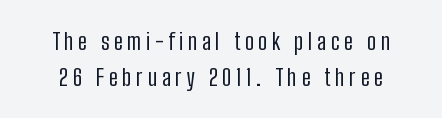
Tracking value appears strongly positive — letters spread wide. Italic? Not at all — the glyphs are vertical. Think standard paragraph weight, or any step lighter than that. Check the space under the baseline: it is left empty. The leading is moderate, giving the passage an even texture.
